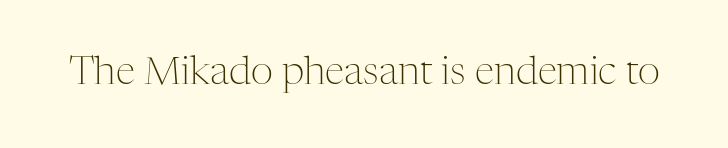
The image shows 39 px light serif type, upright; set normal letter spacing, not underlined; medium stroke contrast and a medium x-height.
